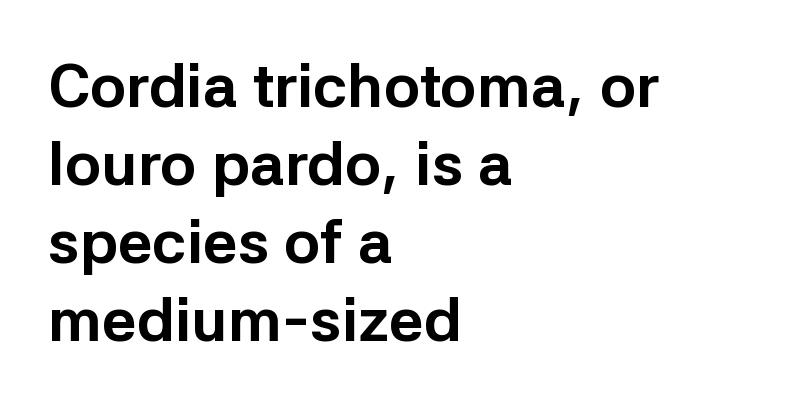
Q: Is the text bold? A: Yes.
Q: Is the text italic (slanted)? A: No, it is upright.
Q: Is the typeface a serif or a sans-serif typeface? A: Sans-serif.
Q: Is the text underlined? A: No.
Q: How is the paragraph aligned? A: Left-aligned.
Q: Is the spacing between letters normal or unusually wide? A: Normal.
Q: Is the spacing between lines tight, normal or loose? A: Normal.
Q: Width (condensed, normal, or wide)? A: Normal.
Q: Stroke contrast? A: Low.
Q: x-height? A: Medium.
Q: Monospaced? A: No.
